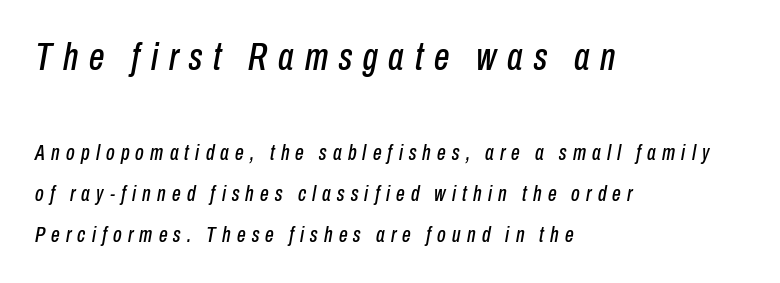
{"italic": "yes", "lean": "right", "slant_degrees": 10, "width": "condensed", "stroke_contrast": "low", "x_height": "medium", "monospaced": "no", "underline": "no", "align": "left", "line_spacing_ratio": 1.88, "letter_spacing": "wide", "letter_spacing_em": 0.28, "larger_block": "first", "size_ratio": 1.77, "glyph_px": 39}
